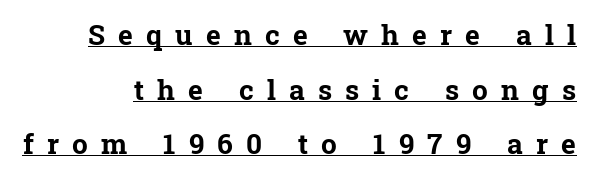
Q: Is the text bold? A: Yes.
Q: Is the text italic (slanted)? A: No, it is upright.
Q: Is the typeface a serif or a sans-serif typeface? A: Serif.
Q: Is the text underlined? A: Yes.
Q: How is the paragraph aligned? A: Right-aligned.
Q: Is the spacing between letters normal or unusually wide? A: Unusually wide.
Q: Is the spacing between lines tight, normal or loose? A: Loose.
Q: Width (condensed, normal, or wide)? A: Normal.
Q: Stroke contrast? A: Low.
Q: x-height? A: Medium.
Q: Monospaced? A: No.
